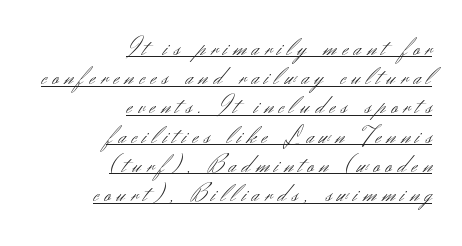
The image shows 25 px text type; set right-aligned, line spacing 1.17x, unusually wide letter spacing (+0.24 em), underlined.
